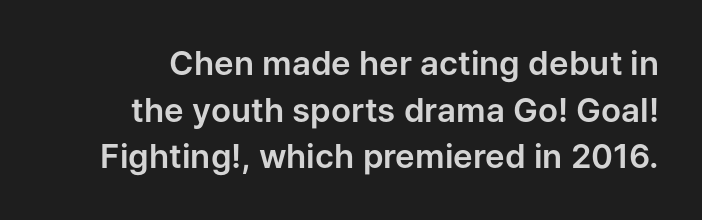
{"serif": "no", "italic": "no", "width": "normal", "stroke_contrast": "low", "x_height": "medium", "monospaced": "no", "underline": "no", "line_spacing": "normal", "line_spacing_ratio": 1.41, "letter_spacing": "normal", "letter_spacing_em": 0.0, "glyph_px": 33}
